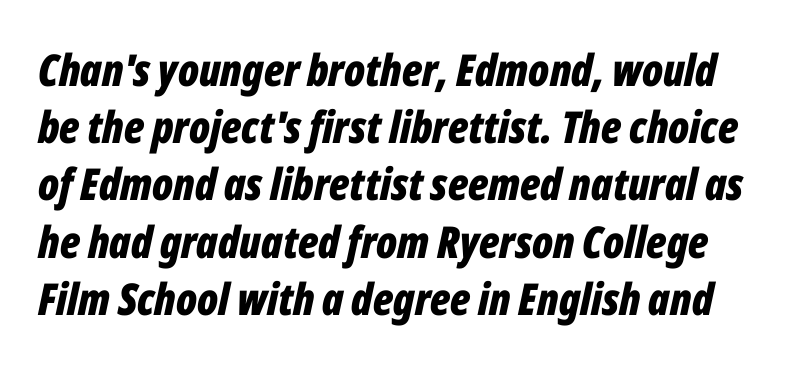
{"italic": "yes", "lean": "right", "slant_degrees": 12, "bold": "yes", "weight": "bold", "width": "condensed", "stroke_contrast": "low", "x_height": "medium", "monospaced": "no", "underline": "no", "line_spacing": "normal", "line_spacing_ratio": 1.3, "letter_spacing": "normal", "letter_spacing_em": 0.0, "glyph_px": 44}
